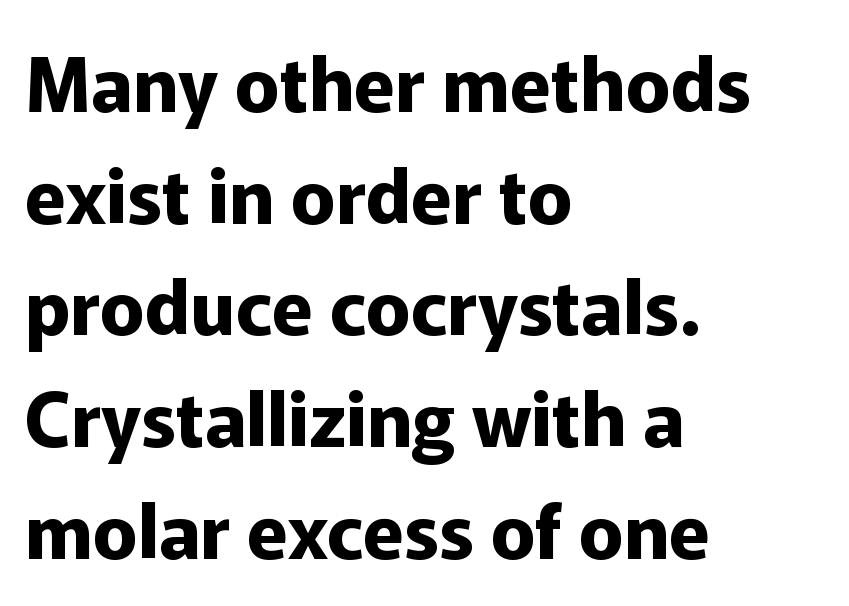
The image shows 75 px bold sans-serif type, upright; set left-aligned, normal line spacing (1.49x), normal letter spacing, not underlined; low stroke contrast and a medium x-height.
